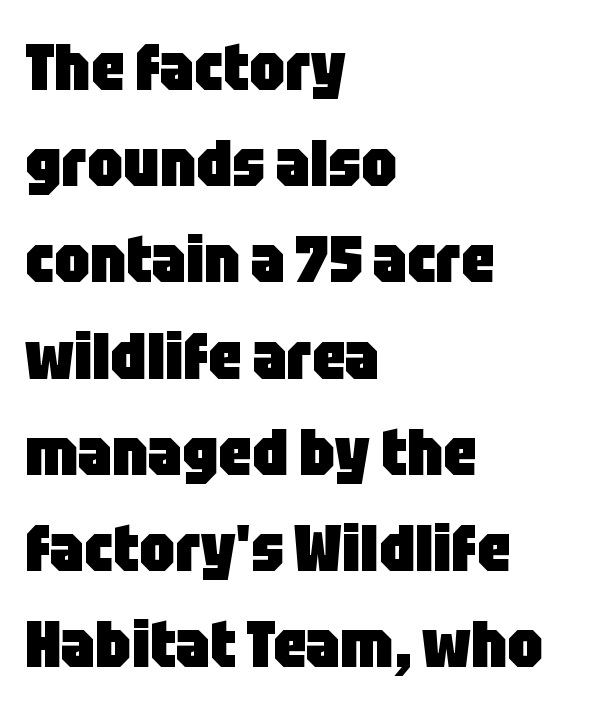
Words float on clear page, feet unadorned. This rendering leaves character spacing at its baseline value. This sample has the flowing, uneven cadence of proportional lettering. How heavy is the stroke? Heavy — this is a bold. Serif or sans? Sans — the stroke terminals are bare. In terms of posture, this sample is upright.
